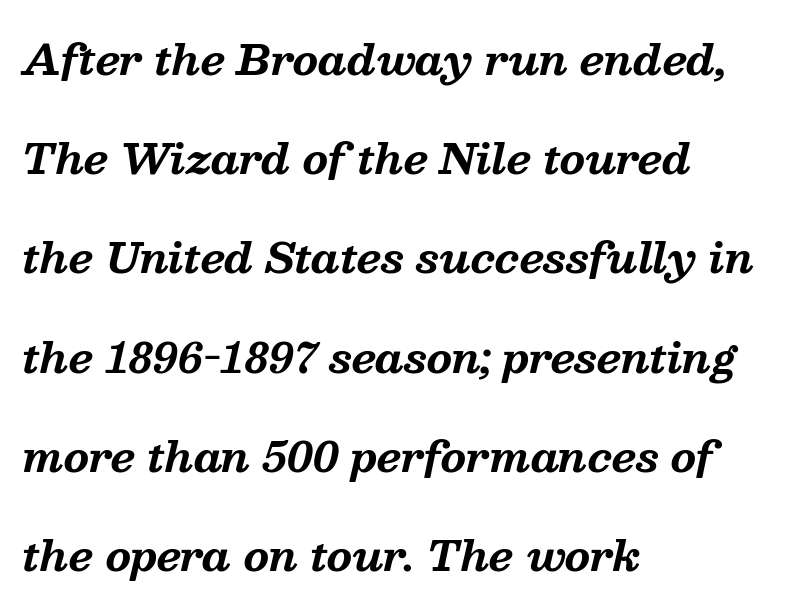
{"serif": "yes", "italic": "yes", "lean": "right", "slant_degrees": 13, "bold": "yes", "weight": "bold", "width": "normal", "stroke_contrast": "medium", "x_height": "medium", "monospaced": "no", "underline": "no", "align": "left", "line_spacing": "loose", "line_spacing_ratio": 2.42, "letter_spacing": "normal", "letter_spacing_em": 0.0, "glyph_px": 41}
